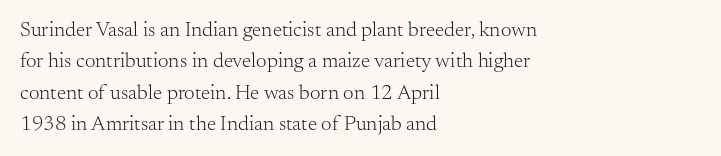
Ordinary non-slanted type is in use. Honestly, the row spacing looks completely unremarkable. These lines keep a tight, regular rhythm from letter to letter. These lines stack with their left ends in a neat column.
